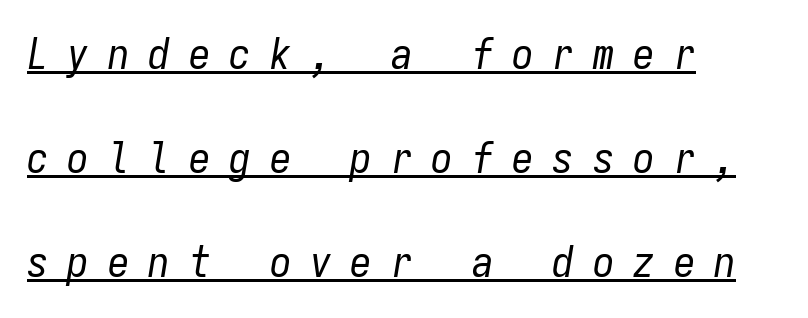
The whole block is typeset with a tilt. Decoration check: the copy is underlined. Glyph-to-glyph distance is far greater than everyday printed text. Which margin do the lines hug? The left one — the right edge is uneven. A typesetter would call this monospace, since all characters share one set width.
